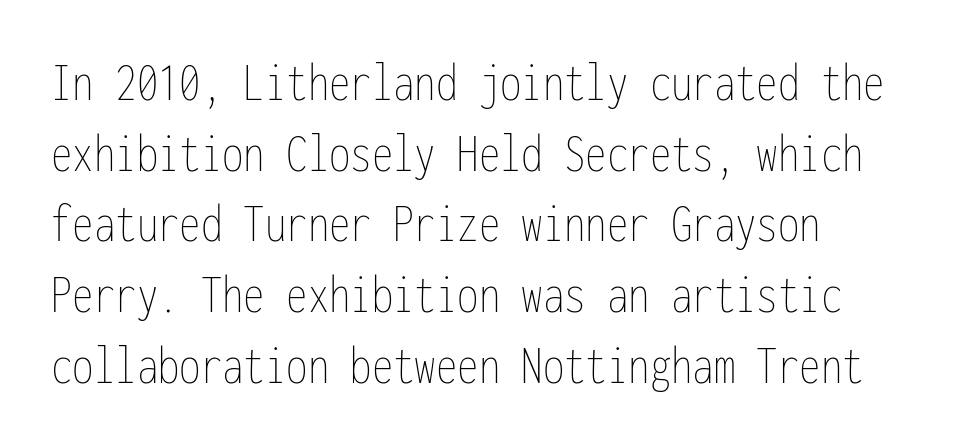
The image shows 57 px thin, condensed type, upright, monospaced; set left-aligned, line spacing 1.24x, normal letter spacing, not underlined; low stroke contrast and a medium x-height.
